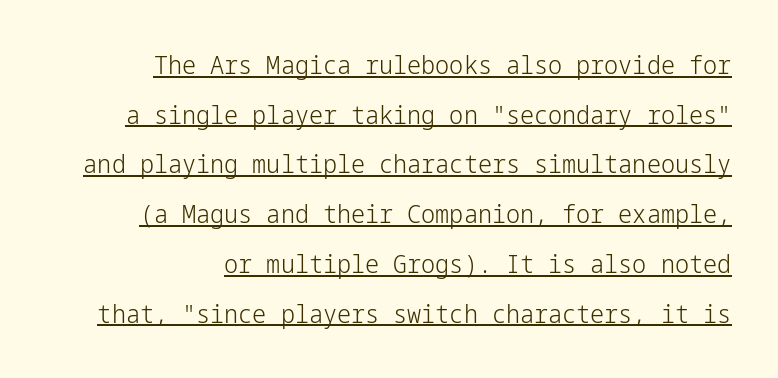
Caption: lettering with a line underneath. This sample is right-justified, so line beginnings fall wherever the words allow. Nothing unusual about the tracking: characters are spaced as the font intends. The lettering holds an erect, upright posture throughout.
